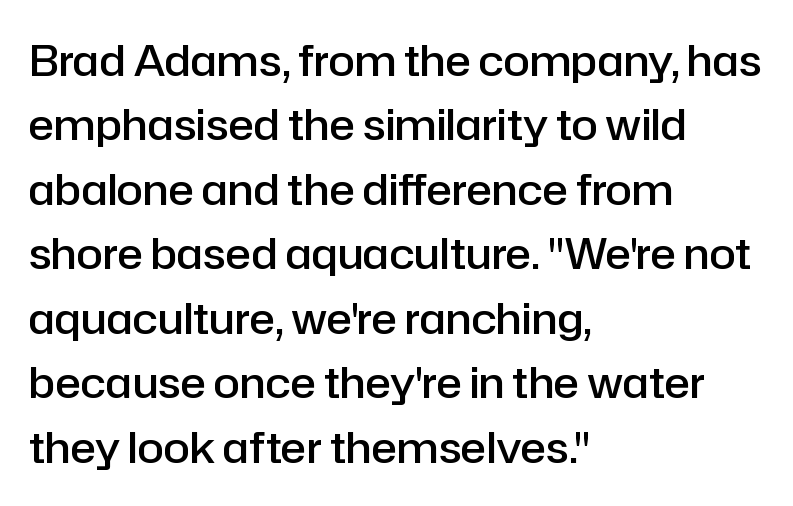
The image shows 43 px semibold sans-serif type, upright; set left-aligned, normal line spacing (1.5x), normal letter spacing, not underlined; low stroke contrast and a medium x-height.
